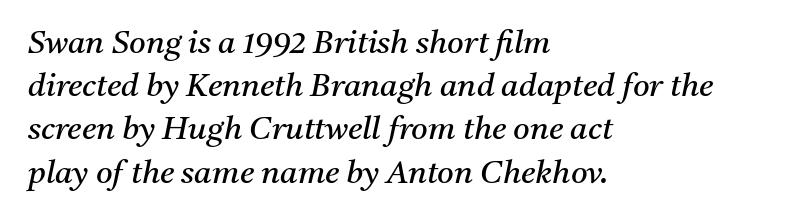
{"serif": "yes", "italic": "yes", "lean": "right", "slant_degrees": 11, "bold": "no", "weight": "regular", "width": "normal", "stroke_contrast": "medium", "x_height": "medium", "monospaced": "no", "underline": "no", "align": "left", "line_spacing": "normal", "line_spacing_ratio": 1.35, "letter_spacing": "normal", "letter_spacing_em": 0.0, "glyph_px": 32}
